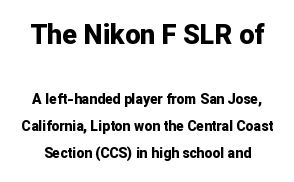
Q: Is the text bold? A: Yes.
Q: Is the text italic (slanted)? A: No, it is upright.
Q: Is the text underlined? A: No.
Q: Is the spacing between letters normal or unusually wide? A: Normal.
Q: Is the spacing between lines tight, normal or loose? A: Loose.
Q: Which block of text is set in a larger size, the first (top) or the second (bottom)? A: The first (top) one.
